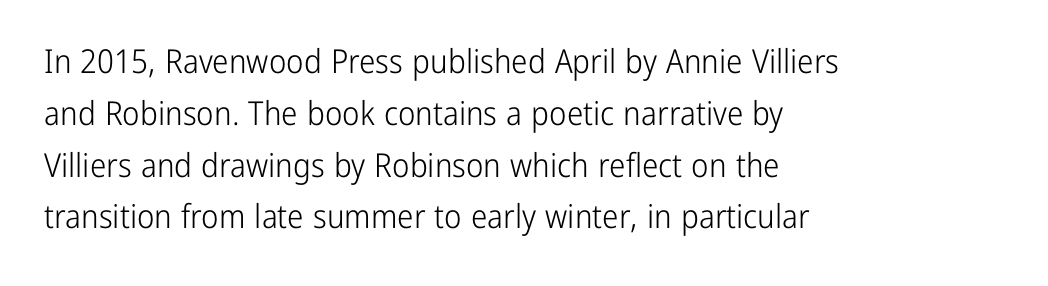
{"serif": "no", "italic": "no", "bold": "no", "weight": "light", "width": "condensed", "stroke_contrast": "low", "x_height": "medium", "monospaced": "no", "underline": "no", "align": "left", "line_spacing": "normal", "line_spacing_ratio": 1.57, "letter_spacing": "normal", "letter_spacing_em": 0.0, "glyph_px": 33}
